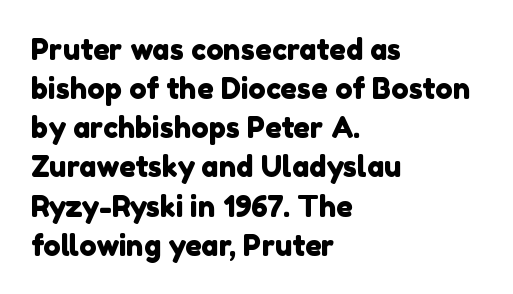
Here the designer chose a conventional face with non-uniform glyph widths. Vertically, the passage feels balanced, rows spaced as you'd expect. Tracking value appears to be zero — textbook default spacing. Compared with a centered layout, this one pins lines to the left instead. Classification — sans serif.
